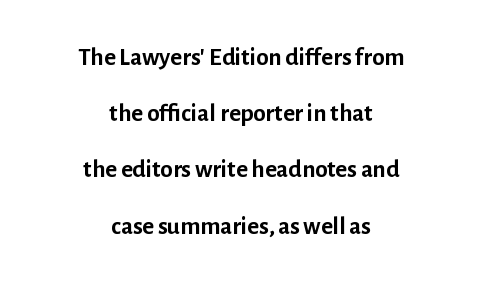
{"italic": "no", "bold": "yes", "underline": "no", "align": "center", "line_spacing": "loose", "line_spacing_ratio": 2.25, "letter_spacing": "normal", "letter_spacing_em": 0.0, "glyph_px": 25}
